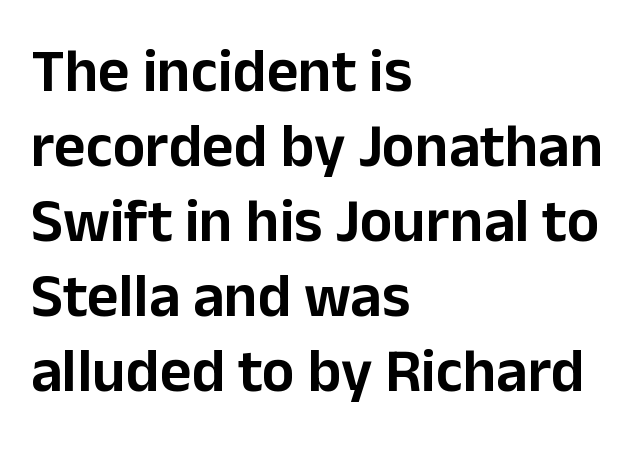
Q: Is the text italic (slanted)? A: No, it is upright.
Q: Is the typeface a serif or a sans-serif typeface? A: Sans-serif.
Q: Is the text underlined? A: No.
Q: How is the paragraph aligned? A: Left-aligned.
Q: Is the spacing between letters normal or unusually wide? A: Normal.
Q: Width (condensed, normal, or wide)? A: Normal.
Q: Stroke contrast? A: Low.
Q: x-height? A: Medium.
Q: Monospaced? A: No.
